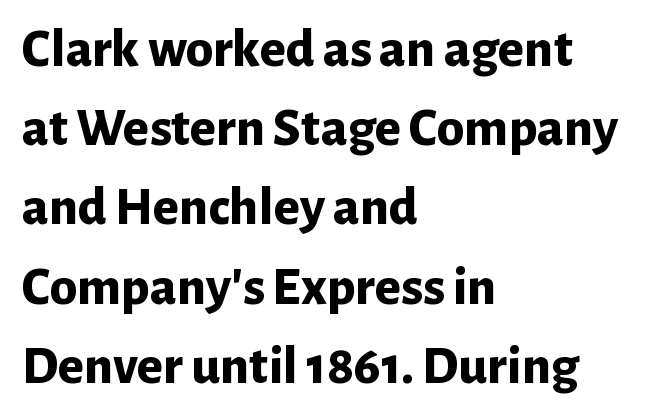
Q: Is the text bold? A: Yes.
Q: Is the text italic (slanted)? A: No, it is upright.
Q: Is the typeface a serif or a sans-serif typeface? A: Sans-serif.
Q: Is the text underlined? A: No.
Q: How is the paragraph aligned? A: Left-aligned.
Q: Is the spacing between letters normal or unusually wide? A: Normal.
Q: Is the spacing between lines tight, normal or loose? A: Normal.
Q: Width (condensed, normal, or wide)? A: Normal.
Q: Stroke contrast? A: Low.
Q: x-height? A: Medium.
Q: Monospaced? A: No.
